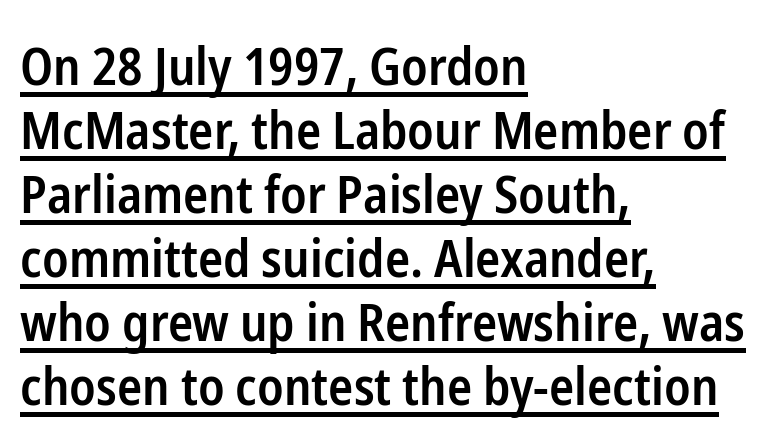
The image shows 52 px semibold, condensed sans-serif type, upright; set left-aligned, line spacing 1.23x, normal letter spacing, underlined; low stroke contrast and a medium x-height.
